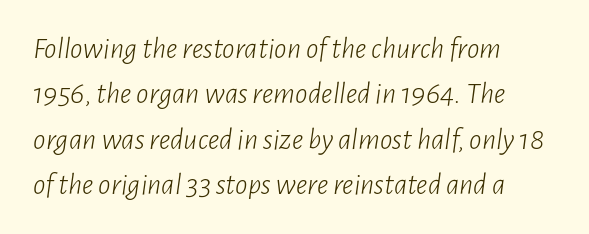
Quick note: italic. Character widths vary here, with narrow letters taking less room than wide ones. Line starts are locked; line ends wander. If you measured baseline to baseline, you'd find a middling distance. Quick note: underline off. The gaps between neighbouring characters are ordinary and unremarkable.
